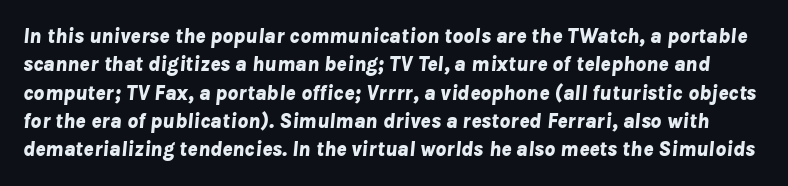
The image shows 21 px bold type, italic (leaning right); set normal line spacing (1.35x), normal letter spacing, not underlined.
